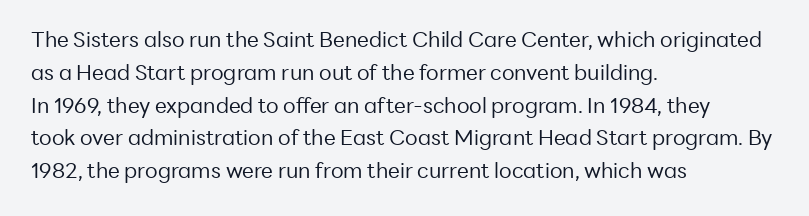
Upright lettering throughout. The rows are spaced the way most documents space them. These lines stack with their left ends in a neat column. The space beneath each line is pristine and unruled. This sample uses plain, unmodified letter spacing. Stem width sits at or under what a default text font uses.
